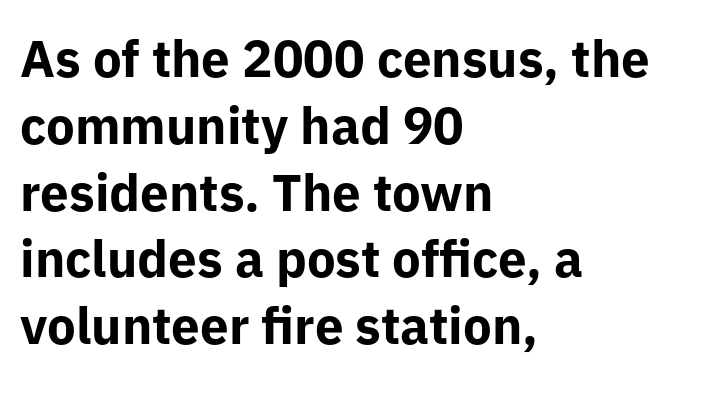
The passage shown is typeset with a sans-serif family. Note the varied advance widths — an 'i' is clearly narrower than an 'm'. One-word summary of the alignment: left. Nobody drew a line under any word here.
